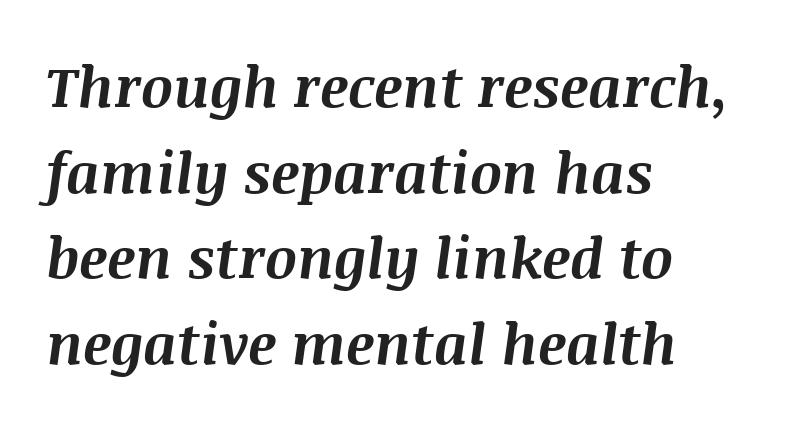
Q: Is the text bold? A: Yes.
Q: Is the text italic (slanted)? A: Yes, it leans right by about 8 degrees.
Q: Is the text underlined? A: No.
Q: How is the paragraph aligned? A: Left-aligned.
Q: Is the spacing between letters normal or unusually wide? A: Normal.
Q: Is the spacing between lines tight, normal or loose? A: Normal.
Q: Width (condensed, normal, or wide)? A: Normal.
Q: Stroke contrast? A: Medium.
Q: x-height? A: Large.
Q: Monospaced? A: No.
